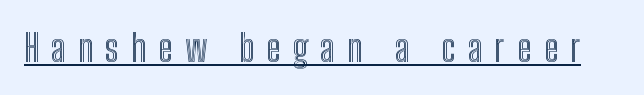
{"italic": "no", "width": "condensed", "x_height": "medium", "monospaced": "no", "underline": "yes", "letter_spacing": "wide", "letter_spacing_em": 0.32, "glyph_px": 38}
